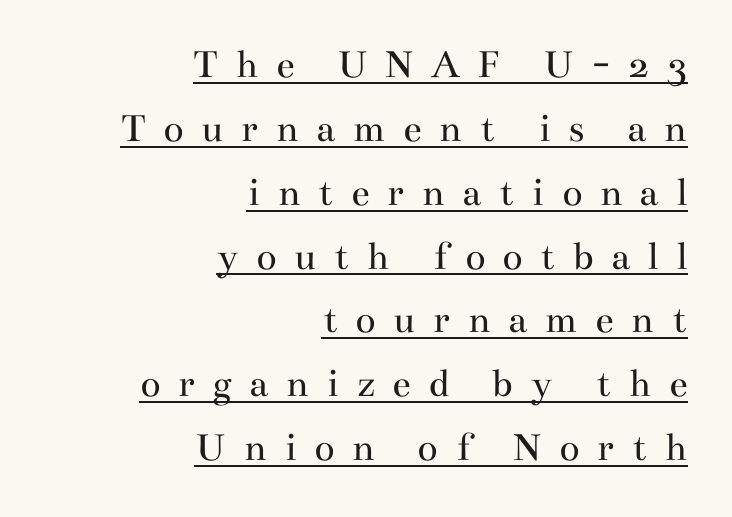
Q: Is the text bold? A: No.
Q: Is the text italic (slanted)? A: No, it is upright.
Q: Is the typeface a serif or a sans-serif typeface? A: Serif.
Q: Is the text underlined? A: Yes.
Q: How is the paragraph aligned? A: Right-aligned.
Q: Is the spacing between letters normal or unusually wide? A: Unusually wide.
Q: Is the spacing between lines tight, normal or loose? A: Normal.
Q: Width (condensed, normal, or wide)? A: Wide.
Q: Stroke contrast? A: Medium.
Q: x-height? A: Small.
Q: Monospaced? A: No.
